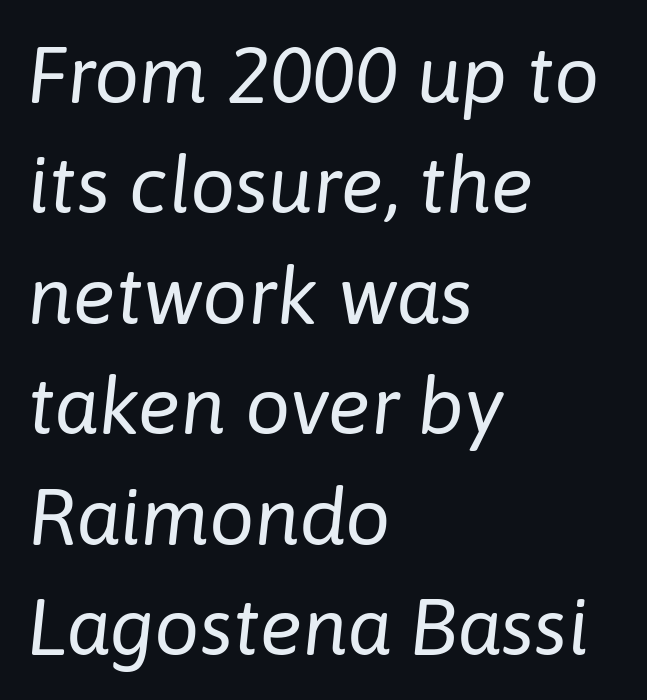
Q: Is the text bold? A: No.
Q: Is the text italic (slanted)? A: Yes, it leans right by about 6 degrees.
Q: Is the text underlined? A: No.
Q: How is the paragraph aligned? A: Left-aligned.
Q: Is the spacing between letters normal or unusually wide? A: Normal.
Q: Is the spacing between lines tight, normal or loose? A: Normal.
Q: Width (condensed, normal, or wide)? A: Normal.
Q: Stroke contrast? A: Low.
Q: x-height? A: Medium.
Q: Monospaced? A: No.
